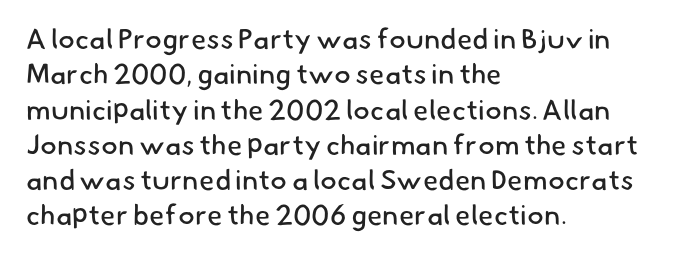
Notice how descenders clear the ascenders below comfortably — that's standard leading. Check under the words: just untouched page. Line beginnings align vertically; line endings do not. Bold? No — there's no thickening of the strokes. The line texture is even and compact thanks to regular tracking.
